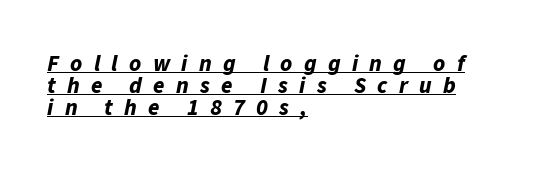
The image shows 23 px bold type, italic (leaning right); set left-aligned, tight line spacing (0.96x), unusually wide letter spacing (+0.49 em), underlined.
